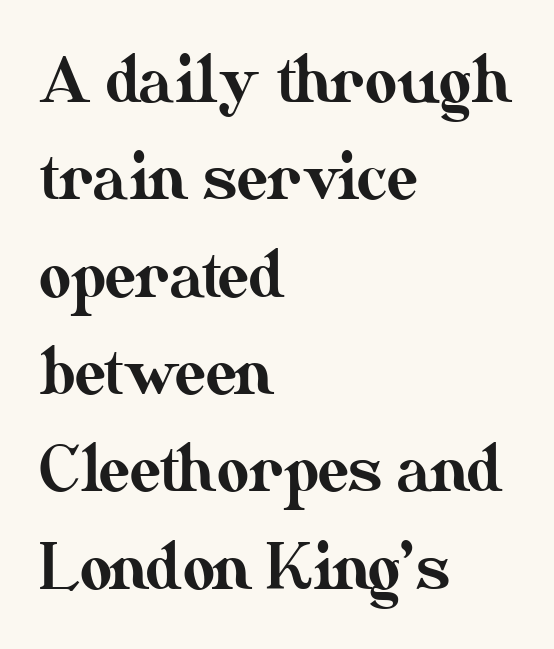
{"italic": "no", "width": "normal", "stroke_contrast": "medium", "x_height": "small", "monospaced": "no", "underline": "no", "align": "left", "line_spacing": "normal", "line_spacing_ratio": 1.57, "letter_spacing": "normal", "letter_spacing_em": 0.0, "glyph_px": 62}
